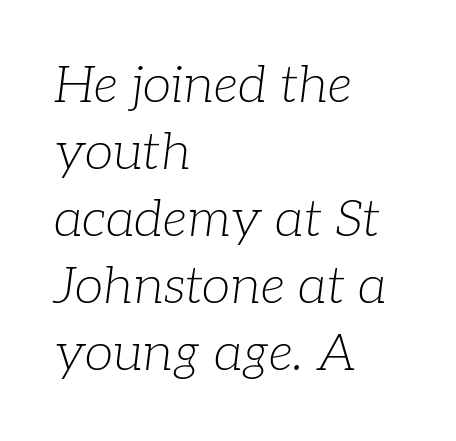
Look at the bottom of the vertical strokes: they flare into serifs here. Spacing verdict: proportional, widths tailored to each character. Letter spacing: default. Rendered with sloped, italic letterforms. How would I describe the line gaps? Plain and ordinary. Words float on clear page, feet unadorned.
